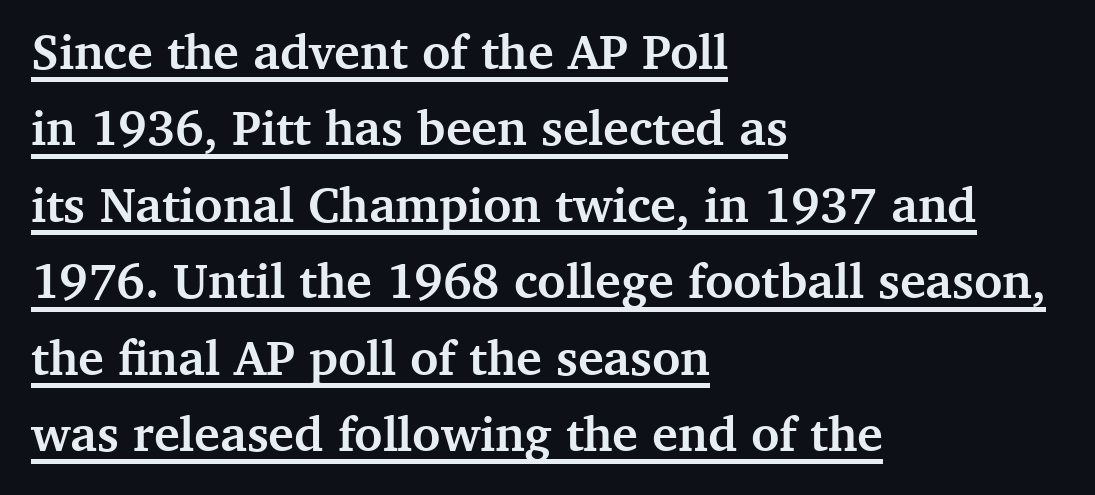
{"serif": "yes", "italic": "no", "bold": "yes", "weight": "semibold", "width": "normal", "stroke_contrast": "medium", "x_height": "medium", "monospaced": "no", "underline": "yes", "align": "left", "line_spacing": "normal", "line_spacing_ratio": 1.56, "letter_spacing": "normal", "letter_spacing_em": 0.0, "glyph_px": 49}
